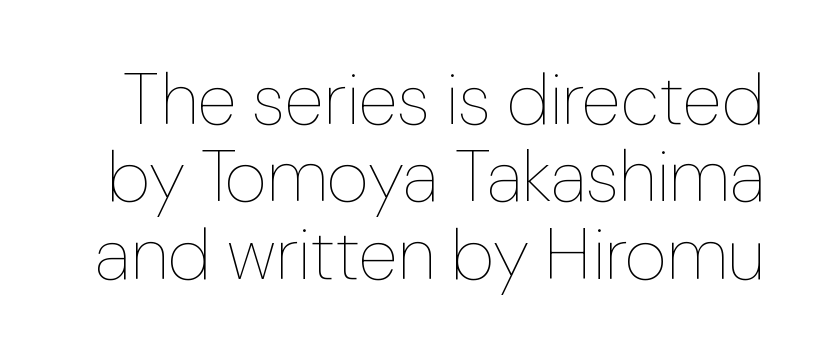
{"italic": "no", "bold": "no", "weight": "thin", "width": "normal", "stroke_contrast": "low", "x_height": "medium", "monospaced": "no", "underline": "no", "line_spacing": "tight", "line_spacing_ratio": 1.06, "letter_spacing": "normal", "letter_spacing_em": 0.0, "glyph_px": 73}
